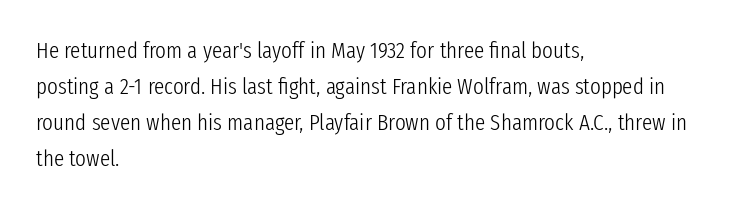
{"italic": "no", "bold": "no", "underline": "no", "align": "left", "line_spacing": "normal", "line_spacing_ratio": 1.57, "letter_spacing": "normal", "letter_spacing_em": 0.0, "glyph_px": 23}
